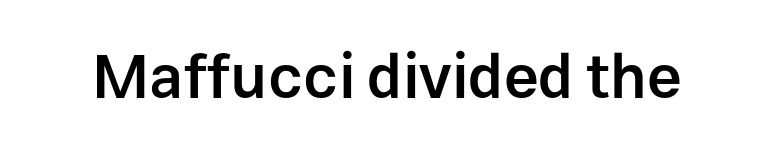
Q: Is the text bold? A: Semi-bold.
Q: Is the text italic (slanted)? A: No, it is upright.
Q: Is the typeface a serif or a sans-serif typeface? A: Sans-serif.
Q: Is the text underlined? A: No.
Q: Is the spacing between letters normal or unusually wide? A: Normal.
Q: Width (condensed, normal, or wide)? A: Normal.
Q: Stroke contrast? A: Low.
Q: x-height? A: Medium.
Q: Monospaced? A: No.
